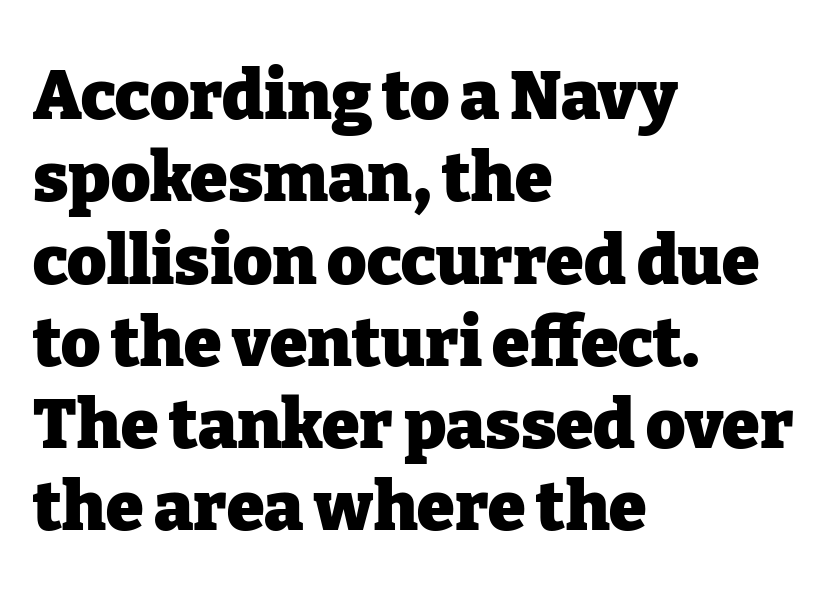
The image shows 68 px heavy serif type, upright; set left-aligned, line spacing 1.21x, normal letter spacing, not underlined; low stroke contrast and a medium x-height.
